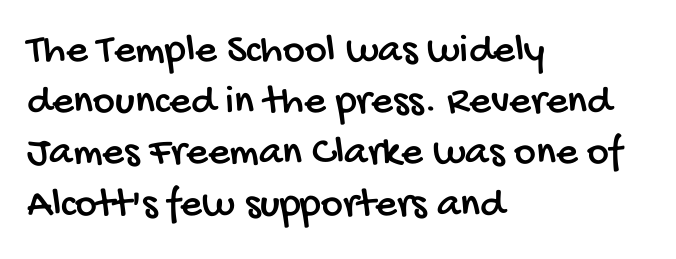
{"serif": "no", "width": "condensed", "stroke_contrast": "low", "x_height": "large", "monospaced": "no", "underline": "no", "align": "left", "line_spacing_ratio": 1.22, "letter_spacing": "normal", "letter_spacing_em": 0.0, "glyph_px": 42}
